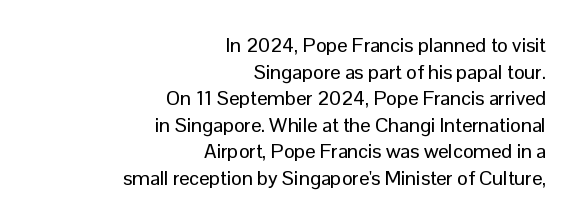
Caption: multi-line text, flush right, ragged left. Every stem runs plumb, perpendicular to the baseline. Vertically, the passage feels balanced, rows spaced as you'd expect. The baseline area is clear. The gaps between neighbouring characters are ordinary and unremarkable.
